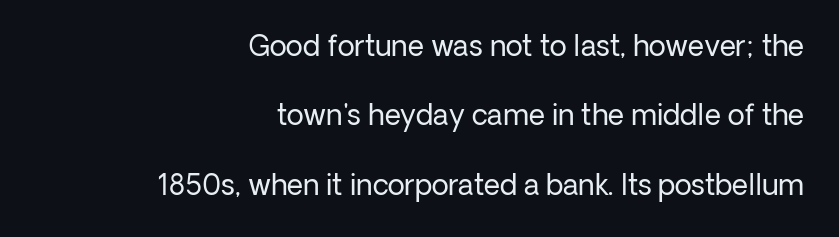
Q: Is the text bold? A: No.
Q: Is the text italic (slanted)? A: No, it is upright.
Q: Is the typeface a serif or a sans-serif typeface? A: Sans-serif.
Q: Is the text underlined? A: No.
Q: How is the paragraph aligned? A: Right-aligned.
Q: Is the spacing between letters normal or unusually wide? A: Normal.
Q: Is the spacing between lines tight, normal or loose? A: Loose.
Q: Width (condensed, normal, or wide)? A: Normal.
Q: Stroke contrast? A: Low.
Q: x-height? A: Medium.
Q: Monospaced? A: No.
